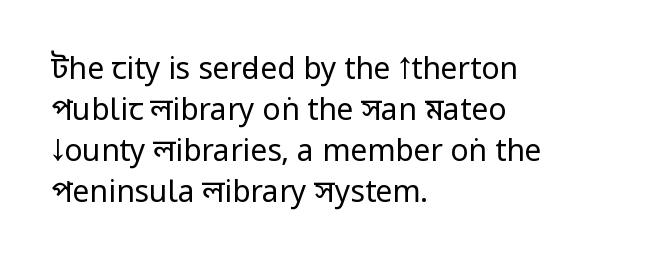
The image shows 30 px regular-weight, condensed sans-serif type, upright; set left-aligned, normal line spacing (1.37x), normal letter spacing, not underlined; low stroke contrast.
